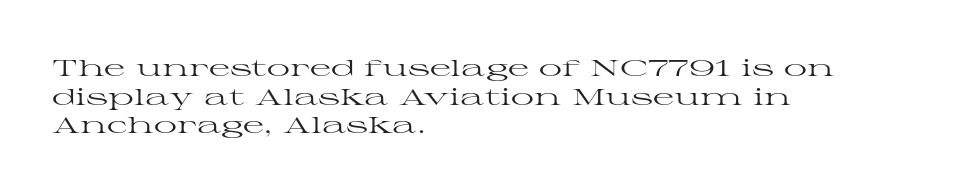
The image shows 23 px text type, upright; set left-aligned, normal line spacing (1.25x), normal letter spacing, not underlined.
